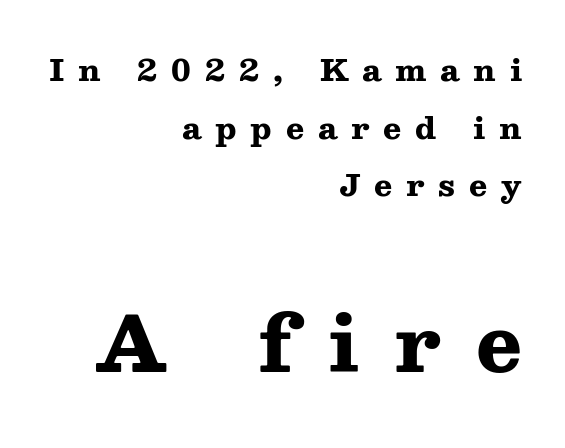
The image shows 76 px heavy, wide serif type, upright; set right-aligned, loose line spacing (1.92x), unusually wide letter spacing (+0.46 em), not underlined; the second (bottom) block is 2.53x larger; medium stroke contrast and a medium x-height.
